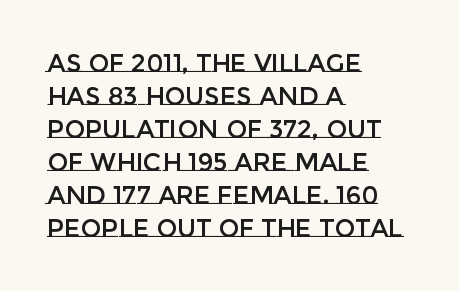
Q: Is the text italic (slanted)? A: No, it is upright.
Q: Is the text underlined? A: No.
Q: How is the paragraph aligned? A: Left-aligned.
Q: Is the spacing between letters normal or unusually wide? A: Normal.
Q: Is the spacing between lines tight, normal or loose? A: Normal.
